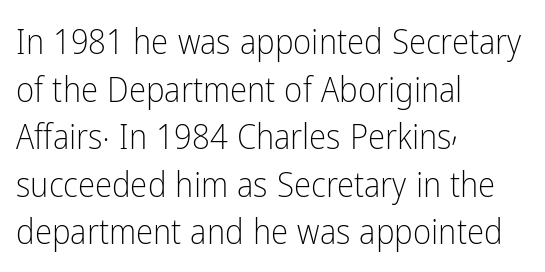
Q: Is the text bold? A: No.
Q: Is the text italic (slanted)? A: No, it is upright.
Q: Is the typeface a serif or a sans-serif typeface? A: Sans-serif.
Q: Is the text underlined? A: No.
Q: How is the paragraph aligned? A: Left-aligned.
Q: Is the spacing between letters normal or unusually wide? A: Normal.
Q: Is the spacing between lines tight, normal or loose? A: Normal.
Q: Width (condensed, normal, or wide)? A: Condensed.
Q: Stroke contrast? A: Low.
Q: x-height? A: Medium.
Q: Monospaced? A: No.
